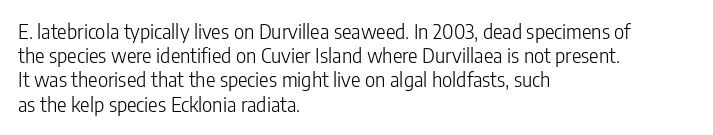
Tall strokes in this sample are plumb rather than angled. Decoration check: the copy has no underline. Words appear dense and cohesive because spacing is normal. The typesetter chose a ragged-right arrangement here.
